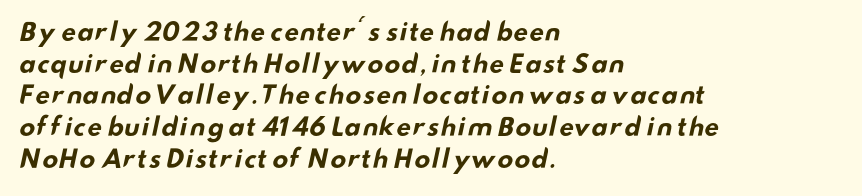
Q: Is the text bold? A: Yes.
Q: Is the text underlined? A: No.
Q: How is the paragraph aligned? A: Left-aligned.
Q: Is the spacing between letters normal or unusually wide? A: Normal.
Q: Is the spacing between lines tight, normal or loose? A: Normal.
